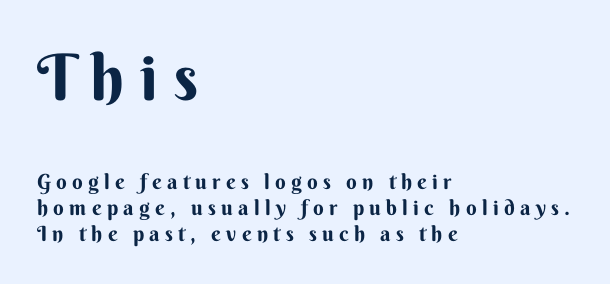
Examine the stroke ends and you'll find no serifs. The earlier block is typeset at a bigger size than the later block. Rule under the text: the space is simply empty. Every stem runs plumb, perpendicular to the baseline.
